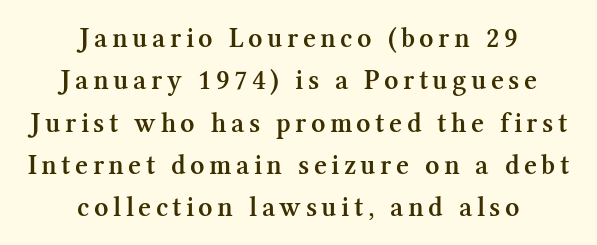
This is serif lettering, the kind often seen in printed books. Character widths vary here, with narrow letters taking less room than wide ones. The glyphs have the mass of a demibold cut, below bold. Reading down the column, the eye jumps a familiar distance to each next line. The typography opts for an upright posture over an oblique one. Does the copy run flush right? No — it is centered line by line.
